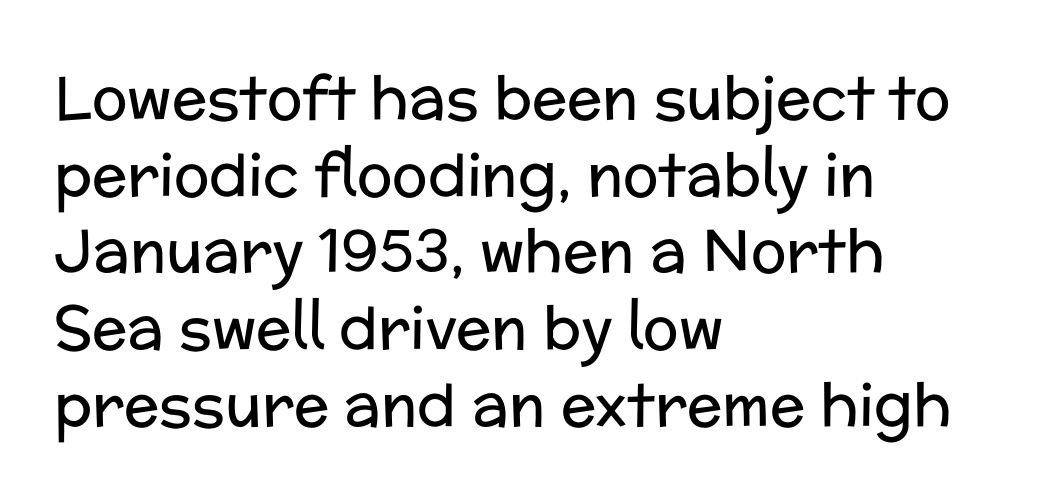
The image shows 59 px regular-weight sans-serif type, upright; set left-aligned, normal line spacing (1.3x), normal letter spacing, not underlined; low stroke contrast and a medium x-height.
